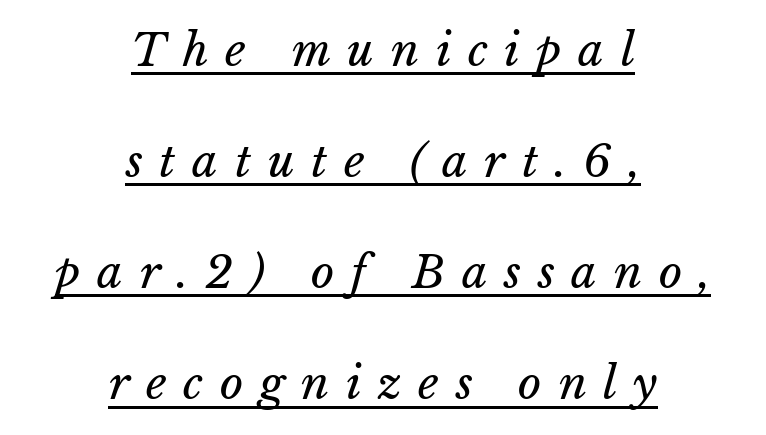
The rendering uses a large line-height, opening up the rows. Character widths vary here, with narrow letters taking less room than wide ones. This is underlined copy, the kind a proofreader might mark for attention. Display-style spreading of the glyphs; the letterfit is very open. Summary of weight: not heavy and not bold.
